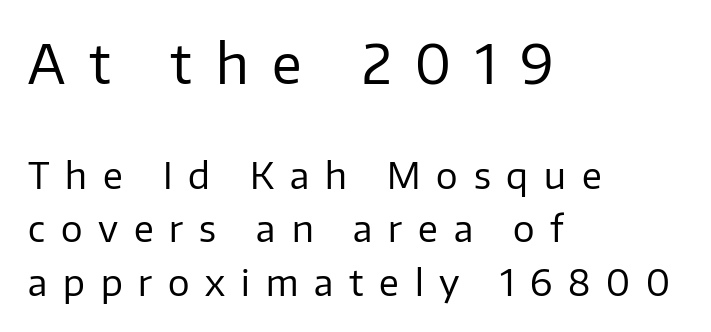
{"serif": "no", "italic": "no", "bold": "no", "weight": "regular", "width": "normal", "stroke_contrast": "low", "x_height": "medium", "monospaced": "no", "underline": "no", "align": "left", "line_spacing": "normal", "line_spacing_ratio": 1.48, "letter_spacing": "wide", "letter_spacing_em": 0.44, "larger_block": "first", "size_ratio": 1.5, "glyph_px": 54}
